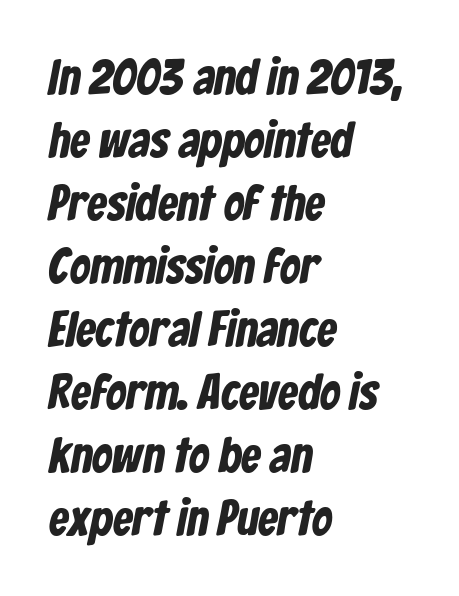
The face used here is a sans, in the tradition of grotesques and geometrics. Horizontal bands of white between lines are of average thickness. The rendering anchors every line to the left-hand side. The rendering uses natural spacing where letterforms have individual widths.
